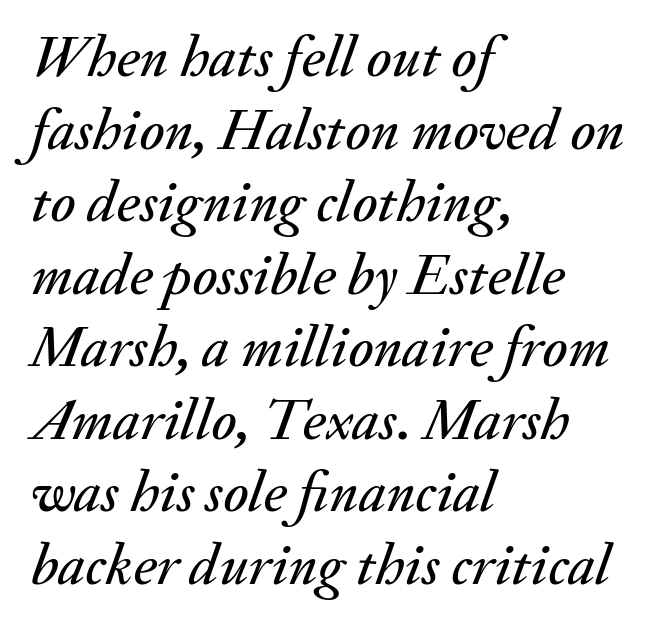
The tracking reads as untouched default to a designer's eye. The face used here has a pronounced slope to its letters. A bare baseline throughout the passage. These lines are set flush left with a ragged right edge.
